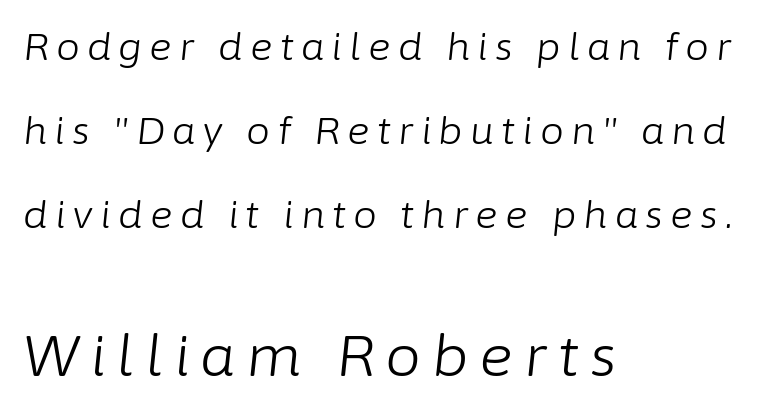
Q: Is the text bold? A: No.
Q: Is the text italic (slanted)? A: Yes, it leans right by about 6 degrees.
Q: Is the text underlined? A: No.
Q: How is the paragraph aligned? A: Left-aligned.
Q: Is the spacing between lines tight, normal or loose? A: Loose.
Q: Which block of text is set in a larger size, the first (top) or the second (bottom)? A: The second (bottom) one.
Q: Width (condensed, normal, or wide)? A: Normal.
Q: Stroke contrast? A: Low.
Q: x-height? A: Medium.
Q: Monospaced? A: No.
